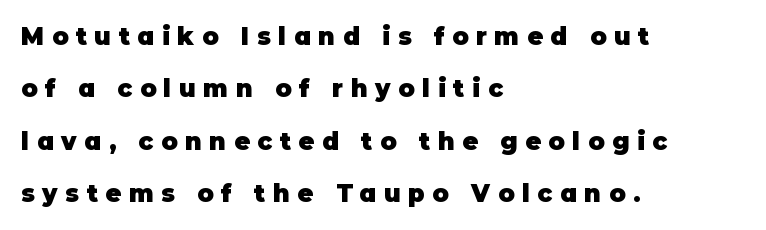
Q: Is the text bold? A: Yes.
Q: Is the text italic (slanted)? A: No, it is upright.
Q: Is the text underlined? A: No.
Q: How is the paragraph aligned? A: Left-aligned.
Q: Is the spacing between letters normal or unusually wide? A: Unusually wide.
Q: Is the spacing between lines tight, normal or loose? A: Loose.
